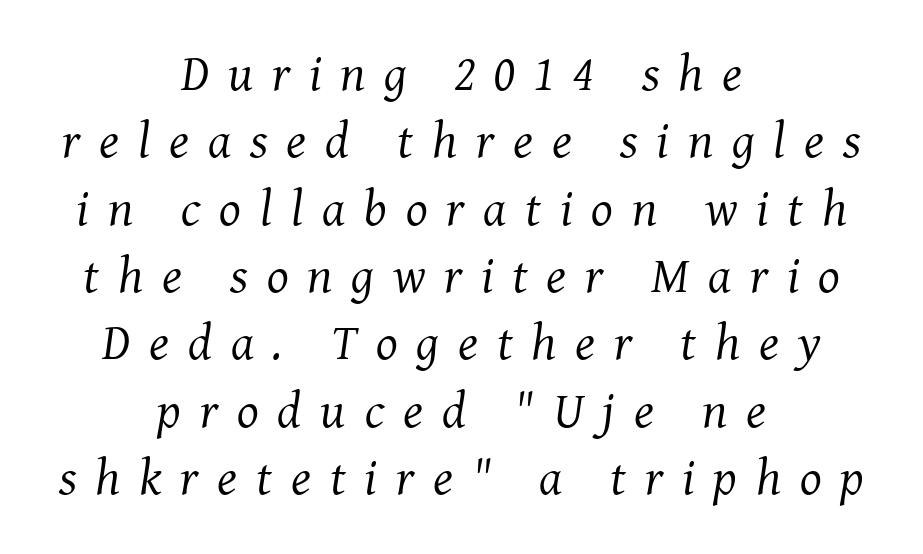
The paragraph shown floats in the horizontal middle. A light-to-regular cut is what we see here. The typography opts for an oblique posture over an upright one. Clear beneath every line of the passage.
